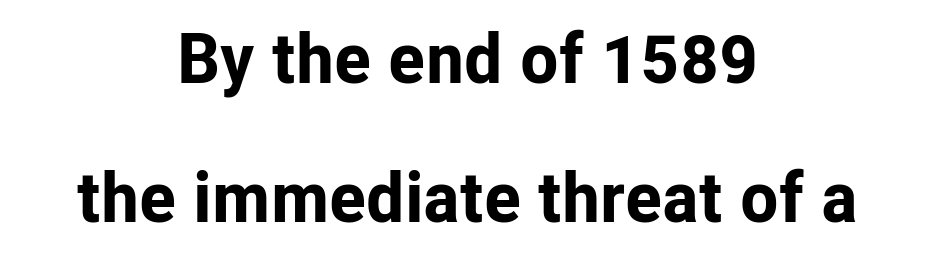
{"serif": "no", "italic": "no", "bold": "yes", "weight": "bold", "width": "normal", "stroke_contrast": "low", "x_height": "medium", "monospaced": "no", "underline": "no", "align": "center", "line_spacing": "loose", "line_spacing_ratio": 1.99, "letter_spacing": "normal", "letter_spacing_em": 0.0, "glyph_px": 70}
